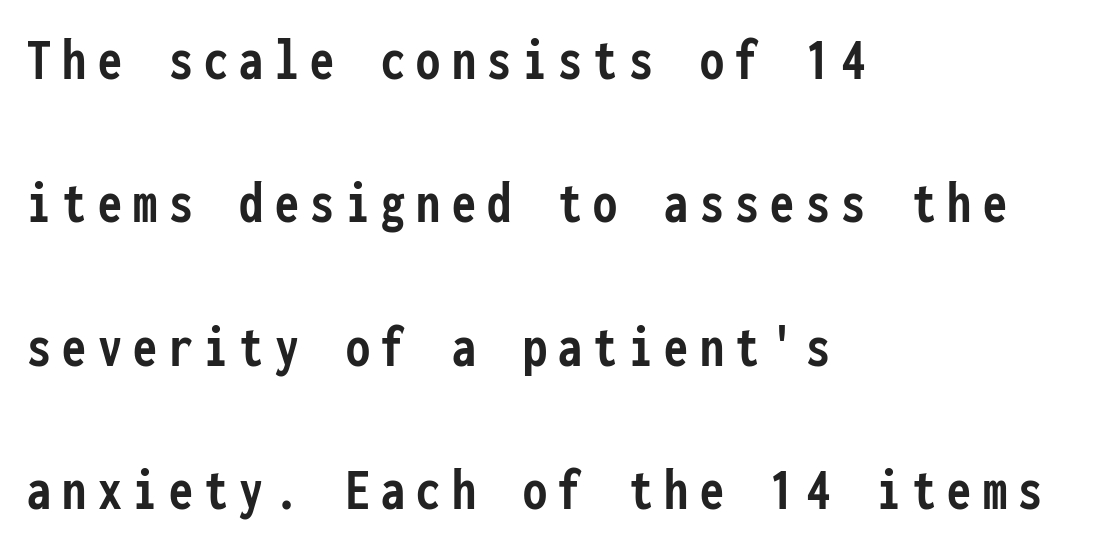
The image shows 60 px semibold, condensed sans-serif type, upright, monospaced; set left-aligned, loose line spacing (2.39x), not underlined; low stroke contrast and a medium x-height.
